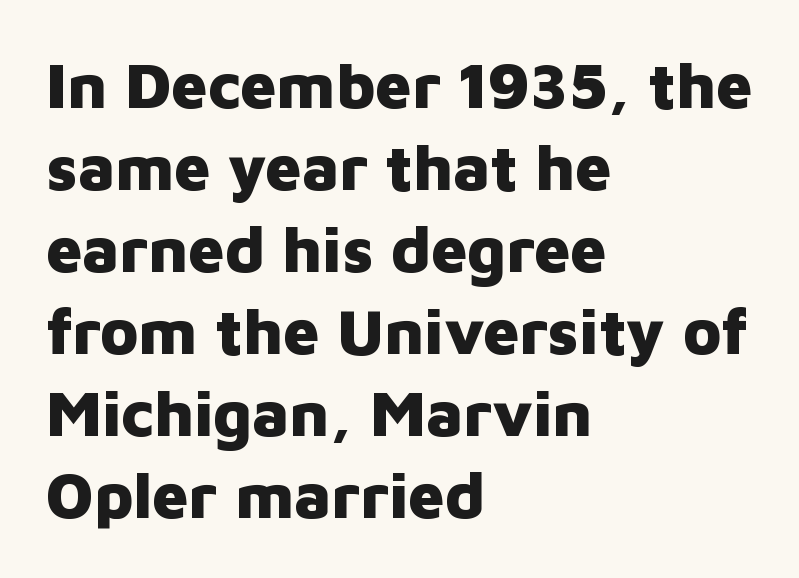
Words float on clear page, feet unadorned. Varying glyph widths throughout — classic text-font behaviour. The glyphs in this specimen are sans serif. Set as a true bold cut, around the 700 mark.
